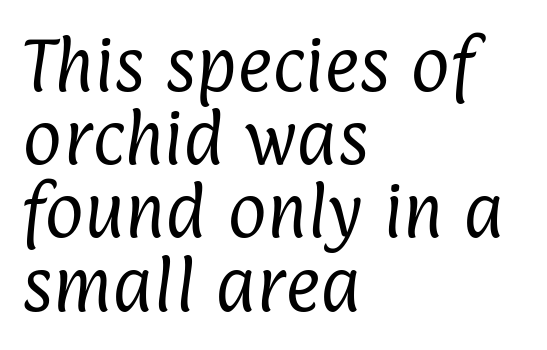
The image shows 60 px regular-weight, condensed sans-serif type; set left-aligned, line spacing 1.22x, normal letter spacing, not underlined; low stroke contrast and a medium x-height.
